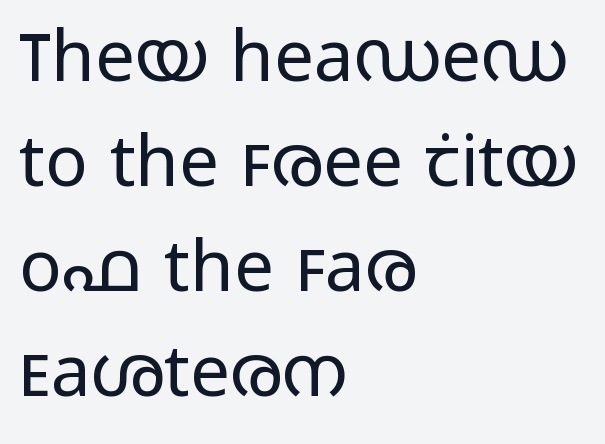
Q: Is the text bold? A: No.
Q: Is the text italic (slanted)? A: No, it is upright.
Q: Is the typeface a serif or a sans-serif typeface? A: Sans-serif.
Q: Is the text underlined? A: No.
Q: How is the paragraph aligned? A: Left-aligned.
Q: Is the spacing between letters normal or unusually wide? A: Normal.
Q: Is the spacing between lines tight, normal or loose? A: Normal.
Q: Width (condensed, normal, or wide)? A: Wide.
Q: Stroke contrast? A: Low.
Q: x-height? A: Medium.
Q: Monospaced? A: No.
